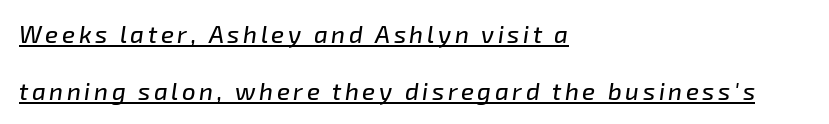
Q: Is the text italic (slanted)? A: Yes, it leans right by about 8 degrees.
Q: Is the text underlined? A: Yes.
Q: How is the paragraph aligned? A: Left-aligned.
Q: Is the spacing between lines tight, normal or loose? A: Loose.
